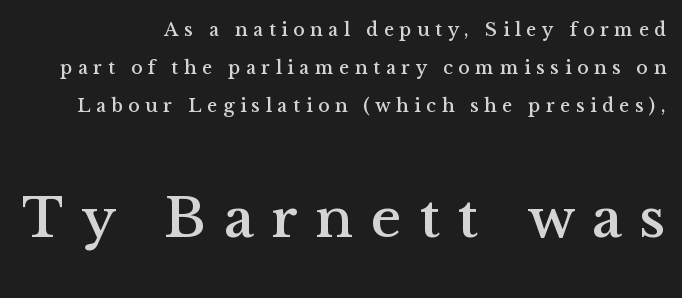
Q: Is the text italic (slanted)? A: No, it is upright.
Q: Is the typeface a serif or a sans-serif typeface? A: Serif.
Q: Is the text underlined? A: No.
Q: How is the paragraph aligned? A: Right-aligned.
Q: Is the spacing between letters normal or unusually wide? A: Unusually wide.
Q: Is the spacing between lines tight, normal or loose? A: Loose.
Q: Which block of text is set in a larger size, the first (top) or the second (bottom)? A: The second (bottom) one.
Q: Width (condensed, normal, or wide)? A: Normal.
Q: Stroke contrast? A: Medium.
Q: x-height? A: Medium.
Q: Monospaced? A: No.
